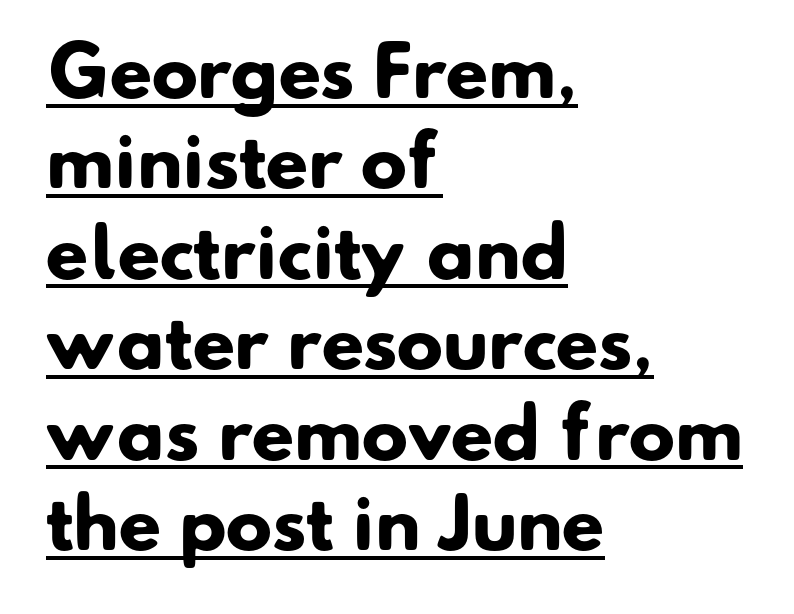
The image shows 69 px heavy sans-serif type; set left-aligned, normal line spacing (1.31x), normal letter spacing, underlined; low stroke contrast and a small x-height.
